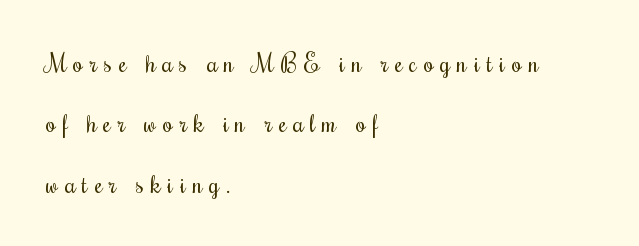
Which margin do the lines hug? The left one — the right edge is uneven. Honestly, there is no underline to notice here at all. How would I describe the line gaps? Wide and relaxed.
